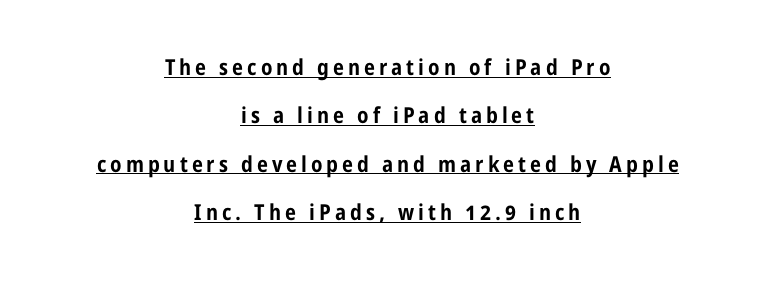
Compared with undecorated copy, this sample adds a rule below the words. Does the leading feel generous? Absolutely, it's lavish. Visually the block forms a symmetrical silhouette, jagged on both flanks. Caption: bold face, heavy strokes.
